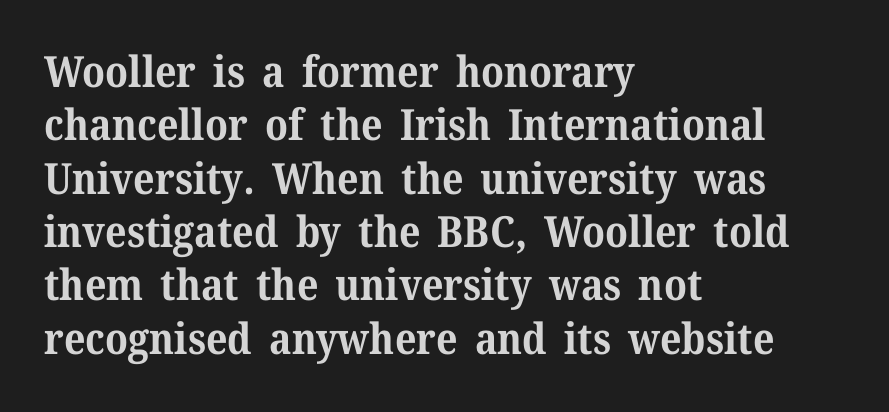
{"serif": "yes", "italic": "no", "bold": "yes", "weight": "bold", "width": "normal", "stroke_contrast": "medium", "x_height": "medium", "monospaced": "no", "underline": "no", "align": "left", "line_spacing_ratio": 1.24, "letter_spacing": "normal", "letter_spacing_em": 0.0, "glyph_px": 43}
